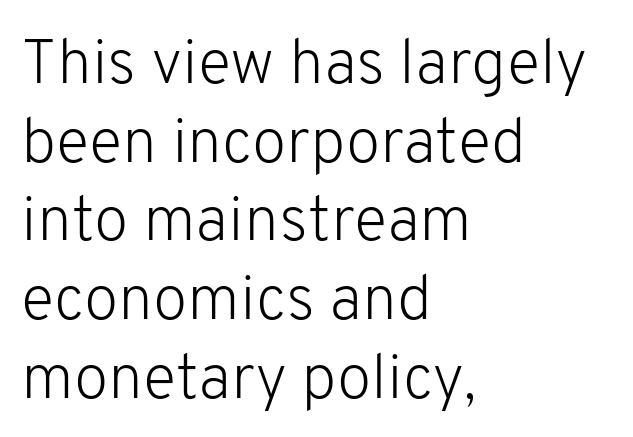
The image shows 63 px light sans-serif type, upright; set left-aligned, normal line spacing (1.25x), normal letter spacing, not underlined; low stroke contrast and a medium x-height.
